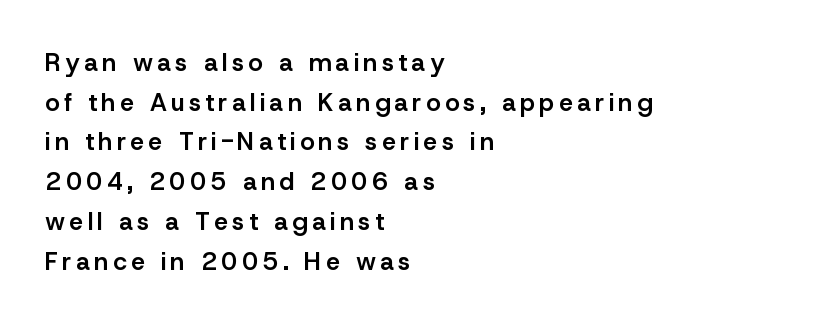
Each new line begins a customary step beneath the previous one. This is the regular roman posture of the typeface. Leftover space on each line is placed entirely after the last word. Letters rest on an invisible, unmarked baseline.
